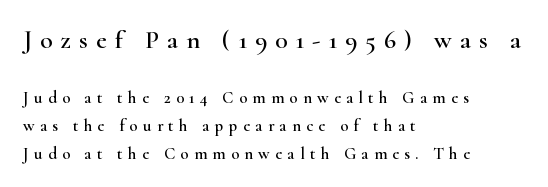
Q: Is the text italic (slanted)? A: No, it is upright.
Q: Is the text underlined? A: No.
Q: How is the paragraph aligned? A: Left-aligned.
Q: Is the spacing between letters normal or unusually wide? A: Unusually wide.
Q: Is the spacing between lines tight, normal or loose? A: Normal.
Q: Which block of text is set in a larger size, the first (top) or the second (bottom)? A: The first (top) one.
